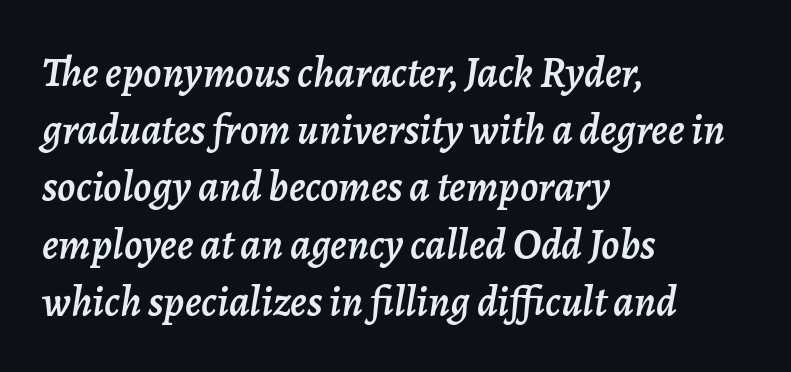
Q: Is the text italic (slanted)? A: Yes, it leans right by about 7 degrees.
Q: Is the text underlined? A: No.
Q: How is the paragraph aligned? A: Left-aligned.
Q: Is the spacing between letters normal or unusually wide? A: Normal.
Q: Is the spacing between lines tight, normal or loose? A: Normal.
Q: Width (condensed, normal, or wide)? A: Normal.
Q: Stroke contrast? A: Low.
Q: x-height? A: Medium.
Q: Monospaced? A: No.
